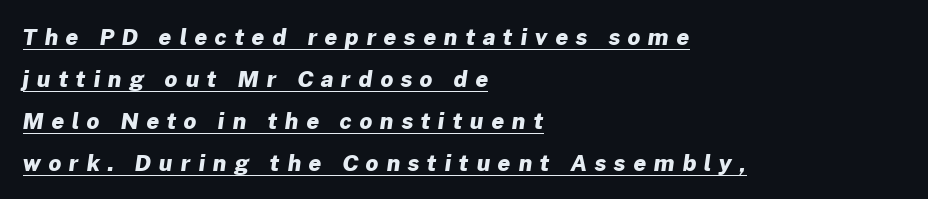
The image shows 22 px bold type; set left-aligned, loose line spacing (1.91x), unusually wide letter spacing (+0.36 em), underlined.
